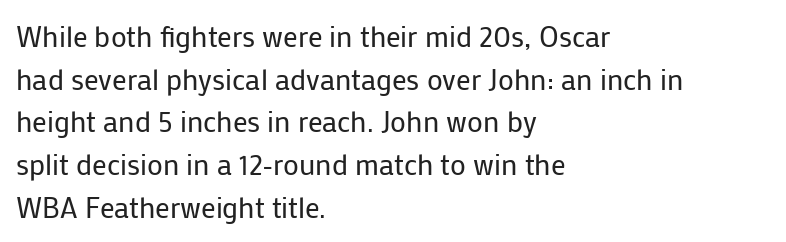
The specimen omits any rule beneath the text block's lines. This is sans-serif lettering, the kind often seen on screens and signage. Horizontally, the lines are justified to the leading edge only. Evenly set lines give the paragraph a standard silhouette. The specimen reads as upright at a glance. Stroke mass is kept to a normal reading level or below.
